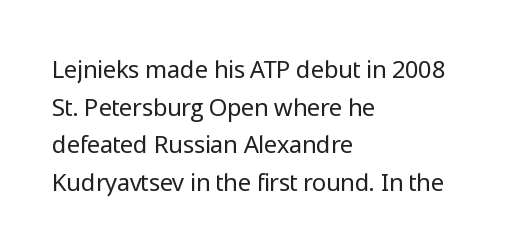
{"italic": "no", "bold": "no", "underline": "no", "align": "left", "line_spacing": "normal", "line_spacing_ratio": 1.57, "letter_spacing": "normal", "letter_spacing_em": 0.0, "glyph_px": 24}
